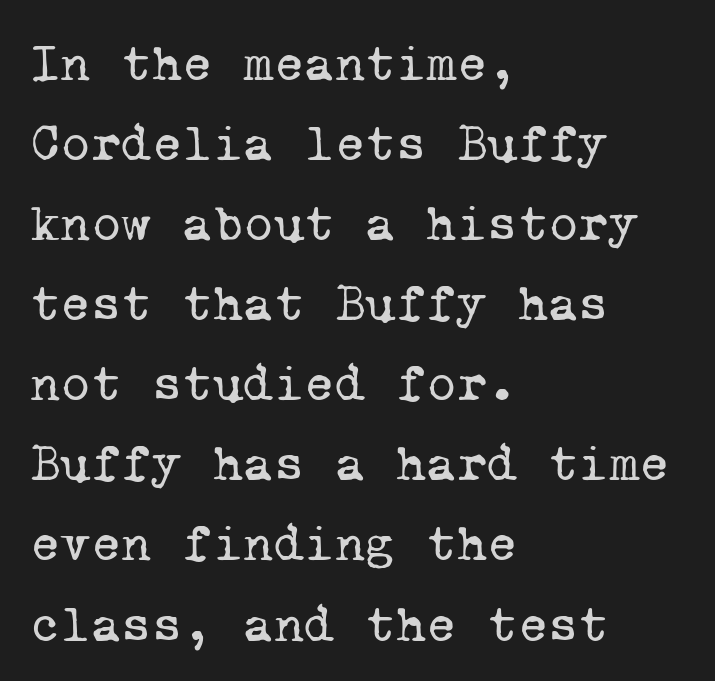
Q: Is the text bold? A: No.
Q: Is the typeface a serif or a sans-serif typeface? A: Serif.
Q: Is the text underlined? A: No.
Q: How is the paragraph aligned? A: Left-aligned.
Q: Is the spacing between letters normal or unusually wide? A: Normal.
Q: Is the spacing between lines tight, normal or loose? A: Normal.
Q: Width (condensed, normal, or wide)? A: Normal.
Q: Stroke contrast? A: Low.
Q: x-height? A: Medium.
Q: Monospaced? A: Yes.
